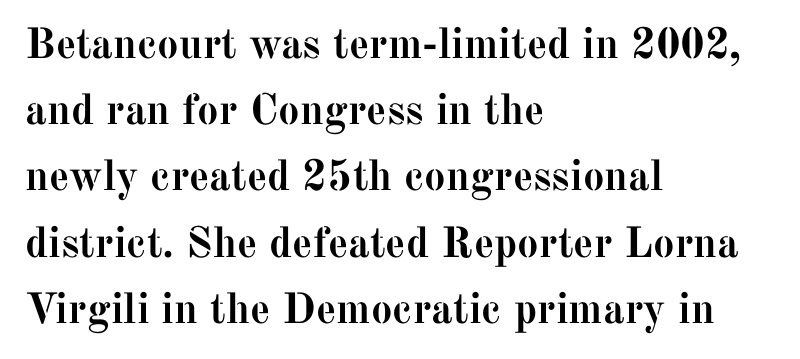
The image shows 43 px semibold serif type, upright; set left-aligned, normal line spacing (1.54x), normal letter spacing, not underlined; medium stroke contrast and a medium x-height.
